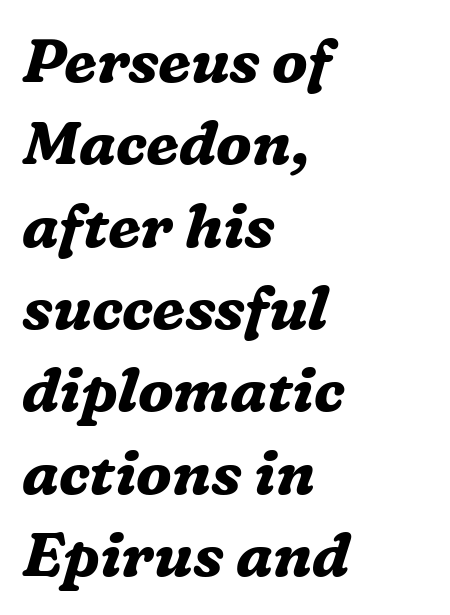
The image shows 61 px bold serif type, italic (leaning right); set left-aligned, normal line spacing (1.35x), normal letter spacing, not underlined; medium stroke contrast and a medium x-height.
